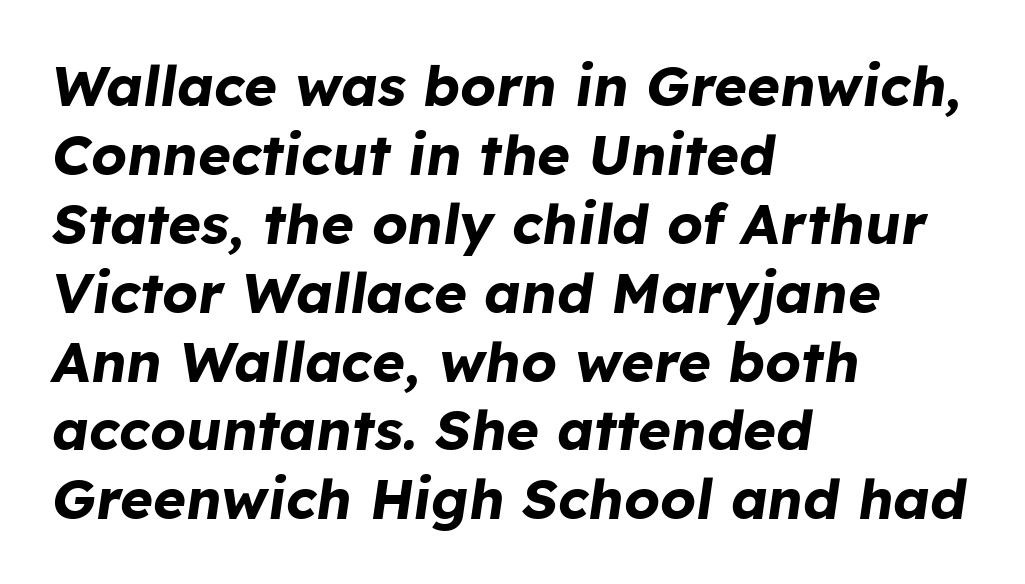
Slant detected: the letters are inclined. The text block is weighted toward the left margin, trailing off unevenly rightward. Descenders hang freely into open space. The face used here is rendered with its standard letterfit. Is this a fixed-width face? No — the glyphs have proportional, varying widths. Typesetter's note: full bold, strokes at maximum text heaviness.
